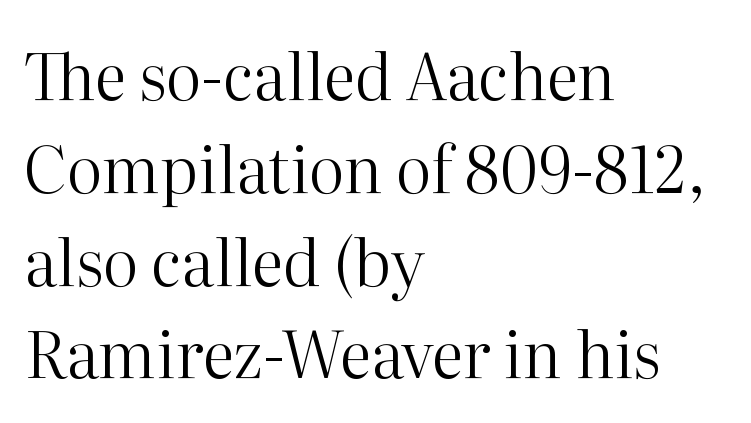
The image shows 64 px regular-weight serif type, upright; set left-aligned, normal line spacing (1.45x), normal letter spacing, not underlined; high stroke contrast and a medium x-height.
